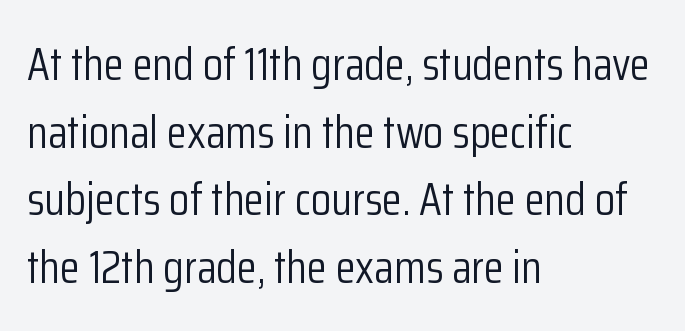
Left-aligned paragraph, ragged on the right. The letterforms sit shoulder to shoulder at normal distance. Character widths vary here, with narrow letters taking less room than wide ones. The strokes are not fattened; the text isn't bold. Regular leading.
